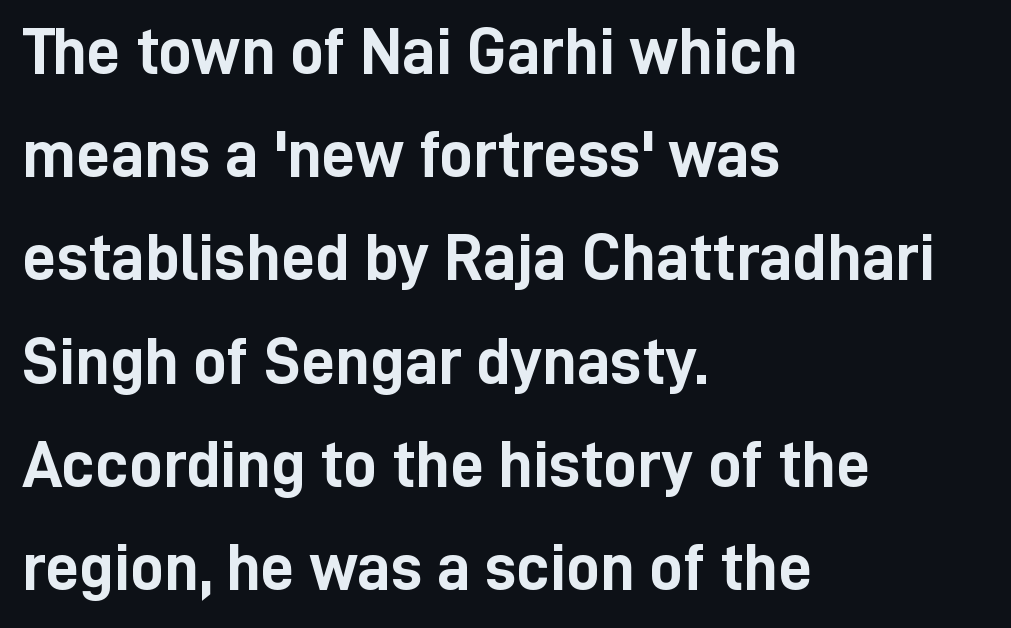
{"serif": "no", "italic": "no", "bold": "yes", "weight": "semibold", "width": "condensed", "stroke_contrast": "low", "x_height": "medium", "monospaced": "no", "underline": "no", "align": "left", "line_spacing": "normal", "line_spacing_ratio": 1.54, "letter_spacing": "normal", "letter_spacing_em": 0.0, "glyph_px": 67}
